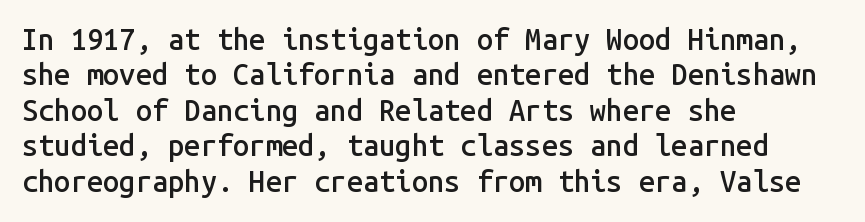
The gaps between neighbouring characters are ordinary and unremarkable. Italic? Not at all — the glyphs are vertical. No word sits above an underline. The typesetting leans somewhat heavy: a semibold. Compared with a centered layout, this one pins lines to the left instead.
